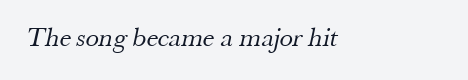
The image shows 27 px text type; set left-aligned, normal letter spacing, not underlined.
